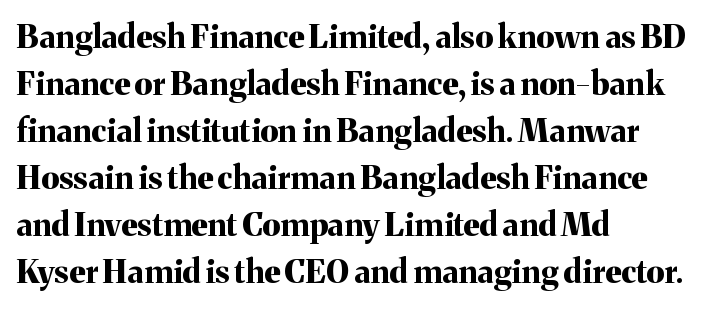
Q: Is the text bold? A: Yes.
Q: Is the text italic (slanted)? A: No, it is upright.
Q: Is the typeface a serif or a sans-serif typeface? A: Serif.
Q: Is the text underlined? A: No.
Q: How is the paragraph aligned? A: Left-aligned.
Q: Is the spacing between letters normal or unusually wide? A: Normal.
Q: Is the spacing between lines tight, normal or loose? A: Normal.
Q: Width (condensed, normal, or wide)? A: Normal.
Q: Stroke contrast? A: Medium.
Q: x-height? A: Medium.
Q: Monospaced? A: No.
